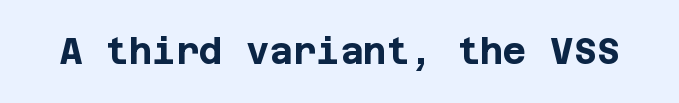
The image shows 36 px bold sans-serif type, upright; set normal letter spacing, not underlined; low stroke contrast and a large x-height.
